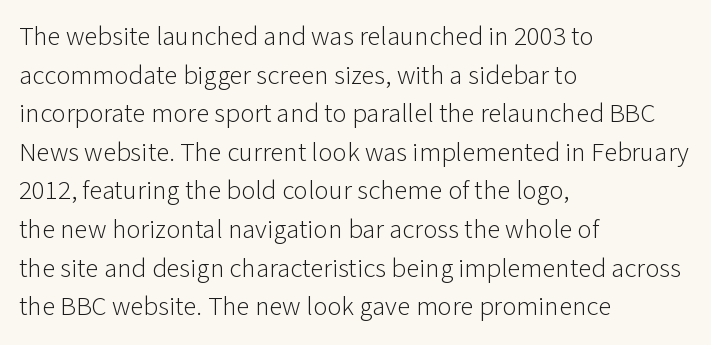
The image shows 27 px text type, upright; set left-aligned, normal line spacing (1.43x), normal letter spacing, not underlined.
